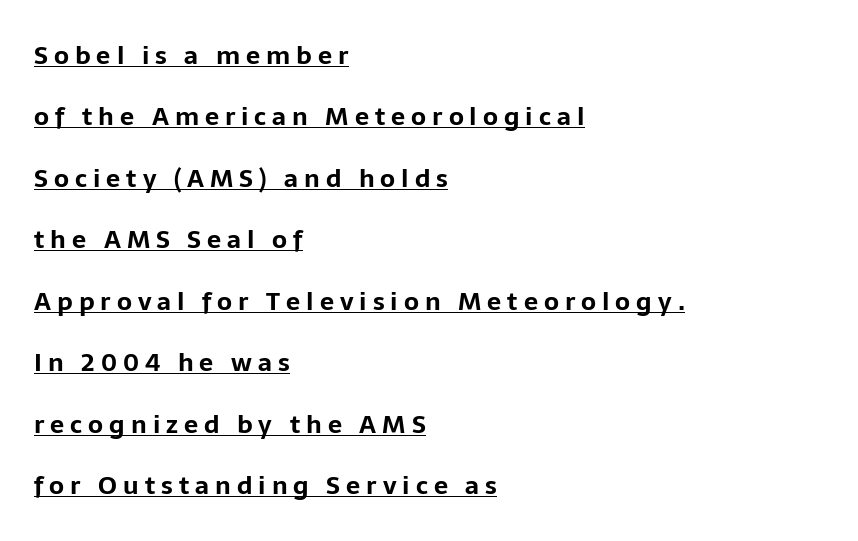
{"italic": "no", "bold": "yes", "underline": "yes", "align": "left", "line_spacing": "loose", "line_spacing_ratio": 2.46, "letter_spacing": "wide", "letter_spacing_em": 0.24, "glyph_px": 25}
